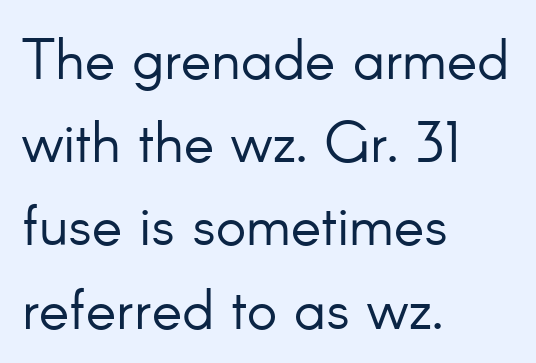
In terms of letterspacing, this is plain default setting. The face used here is proportionally spaced, like ordinary book or web type. Leading: standard. The passage shown is typeset with a sans-serif family.
